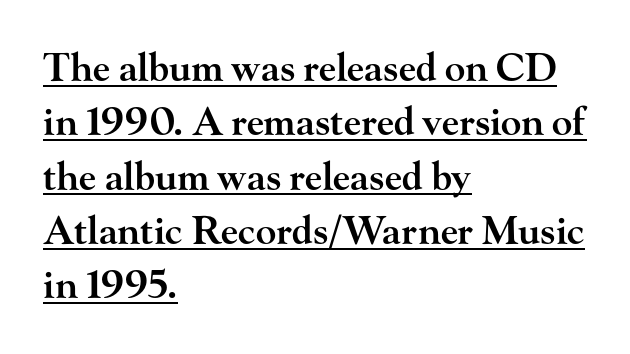
Q: Is the text bold? A: Semi-bold.
Q: Is the text italic (slanted)? A: No, it is upright.
Q: Is the typeface a serif or a sans-serif typeface? A: Serif.
Q: Is the text underlined? A: Yes.
Q: How is the paragraph aligned? A: Left-aligned.
Q: Is the spacing between letters normal or unusually wide? A: Normal.
Q: Is the spacing between lines tight, normal or loose? A: Normal.
Q: Width (condensed, normal, or wide)? A: Wide.
Q: Stroke contrast? A: High.
Q: x-height? A: Small.
Q: Monospaced? A: No.
